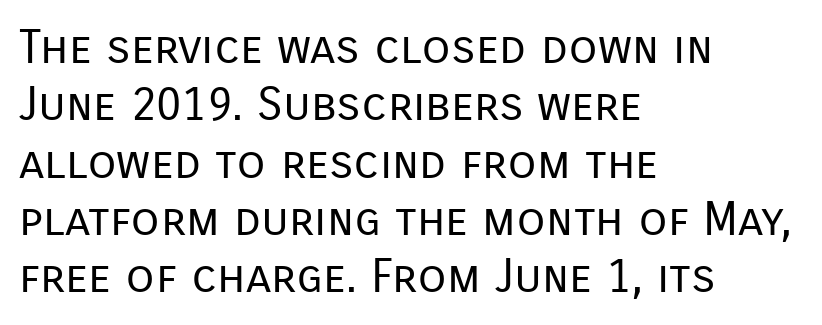
The image shows 47 px regular-weight sans-serif type, upright; set left-aligned, line spacing 1.22x, normal letter spacing, not underlined; low stroke contrast and a medium x-height.
